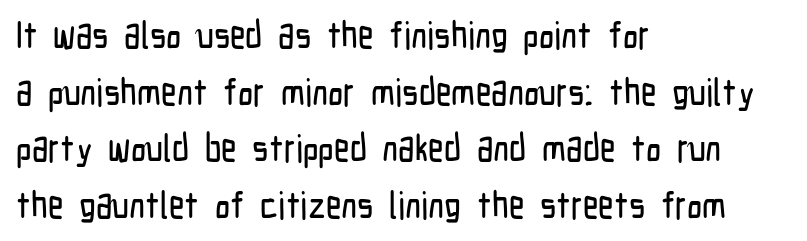
The image shows 38 px condensed sans-serif type, upright; set left-aligned, normal line spacing (1.49x), normal letter spacing, not underlined; low stroke contrast and a medium x-height.
